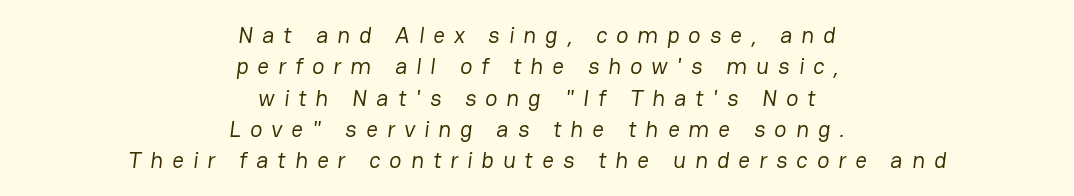
{"bold": "no", "underline": "no", "align": "center", "line_spacing": "normal", "line_spacing_ratio": 1.36, "letter_spacing": "wide", "letter_spacing_em": 0.39, "glyph_px": 23}
